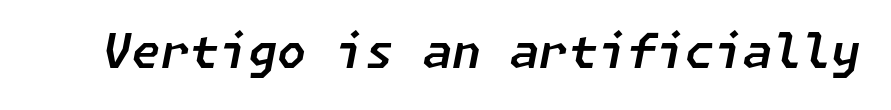
{"italic": "yes", "lean": "right", "slant_degrees": 11, "width": "normal", "stroke_contrast": "low", "x_height": "medium", "underline": "no", "letter_spacing": "normal", "letter_spacing_em": 0.0, "glyph_px": 47}
